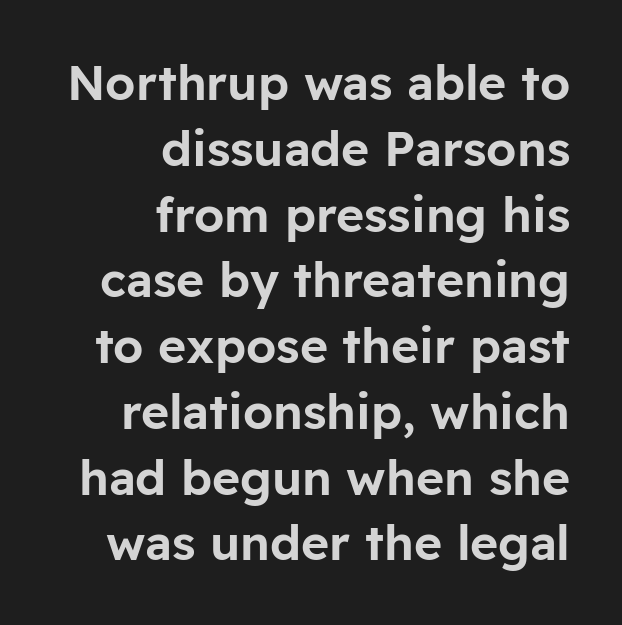
The strip under each line holds only bare page. Each word holds together tightly as a unit, with standard inter-letter gaps. Each letter's strokes conclude bluntly, with no projecting serifs. These lines are rendered in a variable-pitch font. This block has exactly the height ordinary leading produces. Ascenders rise straight up at ninety degrees.
